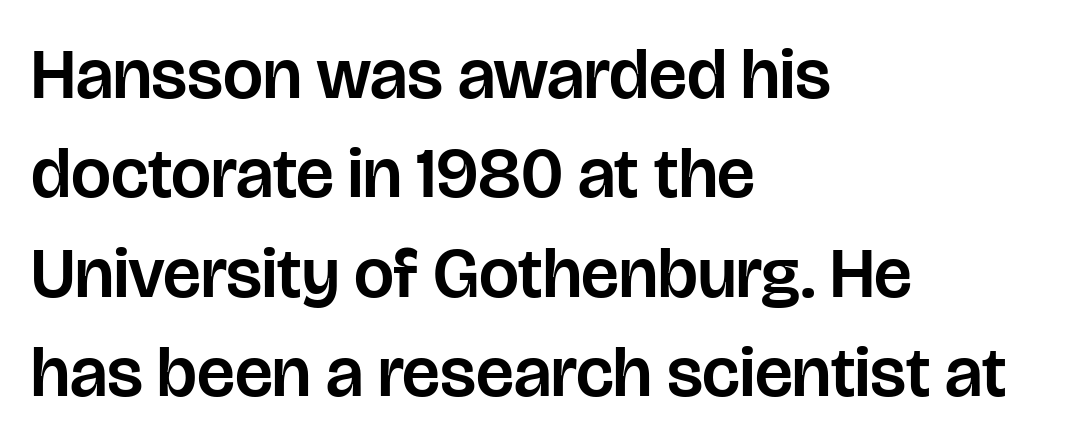
Q: Is the text italic (slanted)? A: No, it is upright.
Q: Is the typeface a serif or a sans-serif typeface? A: Sans-serif.
Q: Is the text underlined? A: No.
Q: How is the paragraph aligned? A: Left-aligned.
Q: Is the spacing between letters normal or unusually wide? A: Normal.
Q: Is the spacing between lines tight, normal or loose? A: Normal.
Q: Width (condensed, normal, or wide)? A: Normal.
Q: Stroke contrast? A: Low.
Q: x-height? A: Large.
Q: Monospaced? A: No.
